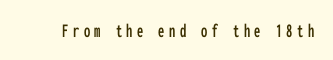
Spacing between characters has been opened up far beyond the box default. The letters stand straight up with perfectly vertical stems. The baseline area is clear.
